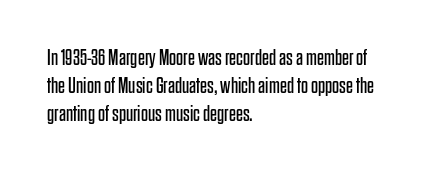
Q: Is the text bold? A: No.
Q: Is the text italic (slanted)? A: No, it is upright.
Q: Is the text underlined? A: No.
Q: How is the paragraph aligned? A: Left-aligned.
Q: Is the spacing between letters normal or unusually wide? A: Normal.
Q: Is the spacing between lines tight, normal or loose? A: Normal.
